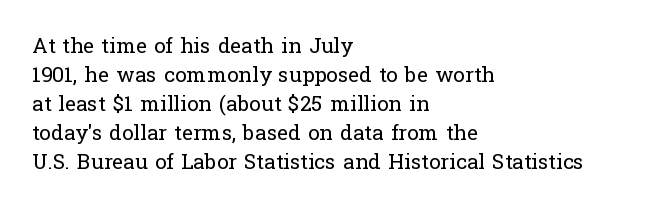
The image shows 21 px text type, upright; set left-aligned, normal line spacing (1.38x), normal letter spacing, not underlined.
